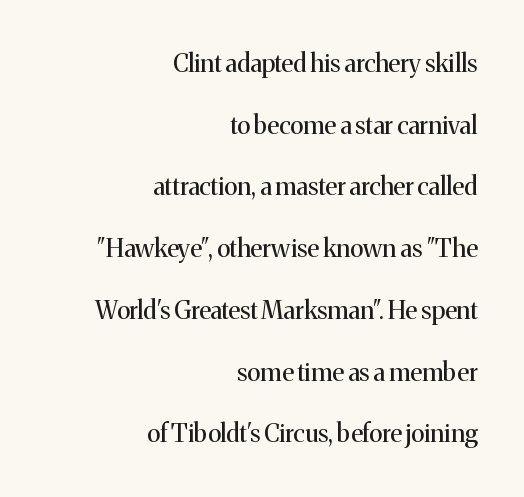
Q: Is the text bold? A: No.
Q: Is the text italic (slanted)? A: No, it is upright.
Q: Is the text underlined? A: No.
Q: How is the paragraph aligned? A: Right-aligned.
Q: Is the spacing between letters normal or unusually wide? A: Normal.
Q: Is the spacing between lines tight, normal or loose? A: Loose.
